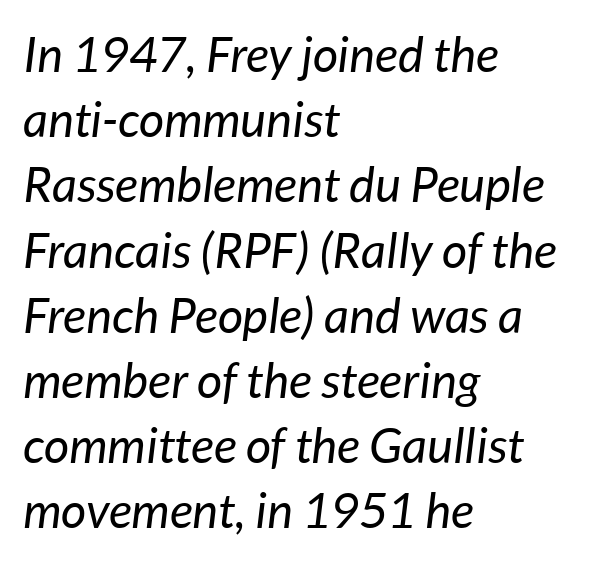
Q: Is the text bold? A: No.
Q: Is the text italic (slanted)? A: Yes, it leans right by about 7 degrees.
Q: Is the text underlined? A: No.
Q: How is the paragraph aligned? A: Left-aligned.
Q: Is the spacing between letters normal or unusually wide? A: Normal.
Q: Is the spacing between lines tight, normal or loose? A: Normal.
Q: Width (condensed, normal, or wide)? A: Normal.
Q: Stroke contrast? A: Low.
Q: x-height? A: Medium.
Q: Monospaced? A: No.
